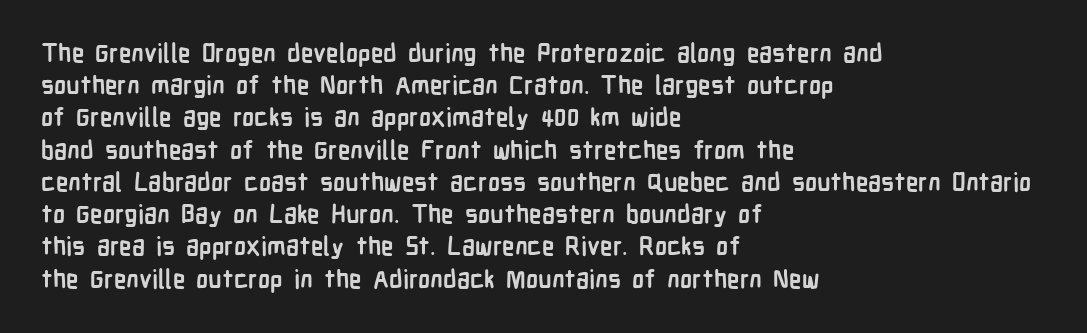
Q: Is the text bold? A: Yes.
Q: Is the text italic (slanted)? A: No, it is upright.
Q: Is the text underlined? A: No.
Q: How is the paragraph aligned? A: Left-aligned.
Q: Is the spacing between letters normal or unusually wide? A: Normal.
Q: Is the spacing between lines tight, normal or loose? A: Normal.
